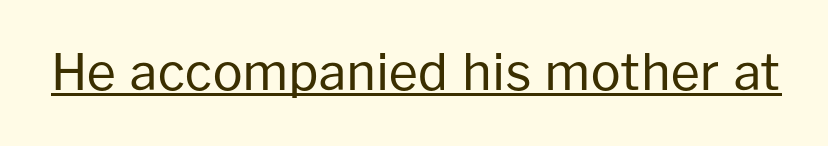
Q: Is the text bold? A: No.
Q: Is the text italic (slanted)? A: No, it is upright.
Q: Is the typeface a serif or a sans-serif typeface? A: Sans-serif.
Q: Is the text underlined? A: Yes.
Q: Is the spacing between letters normal or unusually wide? A: Normal.
Q: Width (condensed, normal, or wide)? A: Normal.
Q: Stroke contrast? A: Low.
Q: x-height? A: Medium.
Q: Monospaced? A: No.
